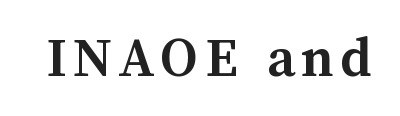
The image shows 59 px semibold type, upright; set not underlined; medium stroke contrast and a medium x-height.
